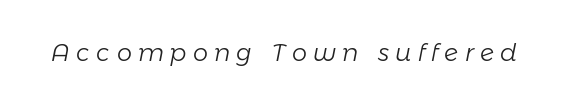
Weight: regular or lighter. Notice how the stems are inclined rather than vertical — that's the hallmark of italics. The type is letterspaced generously, with wide tracking. A bare baseline throughout the passage.
